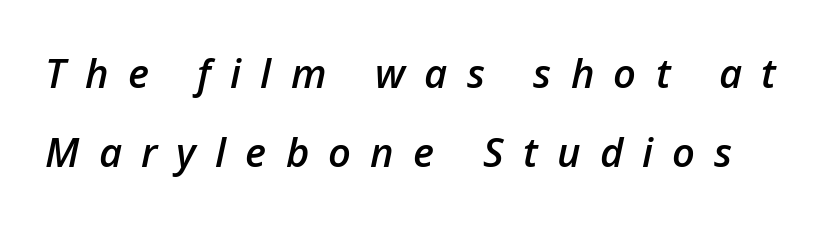
As a designer I'd log this as weight 600, semibold. Beneath every word, the page is bare. The specimen reads as italic at a glance. This sample has the flowing, uneven cadence of proportional lettering.
